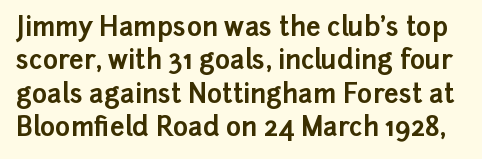
Glyph-to-glyph distance matches everyday printed text. Caption: bold face, heavy strokes. Check the space under the baseline: it is left empty. Whoever set this chose a conventional vertical rhythm.
